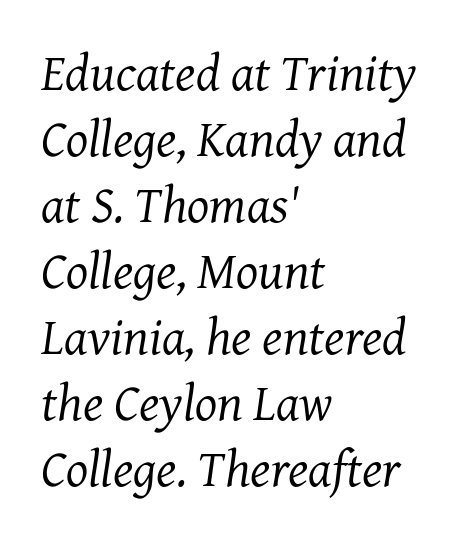
{"serif": "yes", "italic": "yes", "lean": "right", "slant_degrees": 7, "bold": "no", "weight": "regular", "width": "normal", "stroke_contrast": "medium", "x_height": "medium", "monospaced": "no", "underline": "no", "align": "left", "line_spacing": "normal", "line_spacing_ratio": 1.27, "letter_spacing": "normal", "letter_spacing_em": 0.0, "glyph_px": 52}
